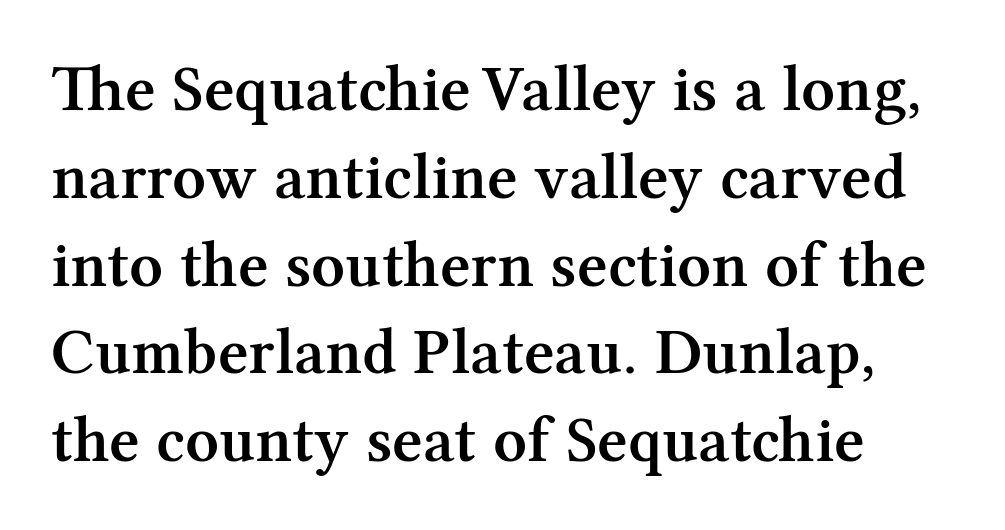
{"serif": "yes", "italic": "no", "bold": "semi", "weight": "semibold", "width": "normal", "stroke_contrast": "medium", "x_height": "medium", "monospaced": "no", "underline": "no", "line_spacing": "normal", "line_spacing_ratio": 1.33, "letter_spacing": "normal", "letter_spacing_em": 0.0, "glyph_px": 66}
